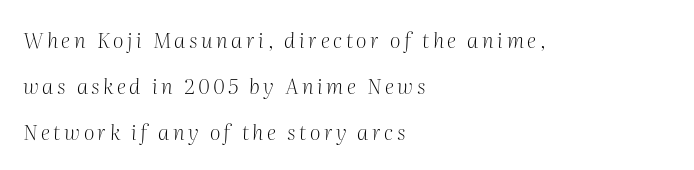
The image shows 21 px text type, italic (leaning right); set left-aligned, loose line spacing (2.18x), not underlined.
